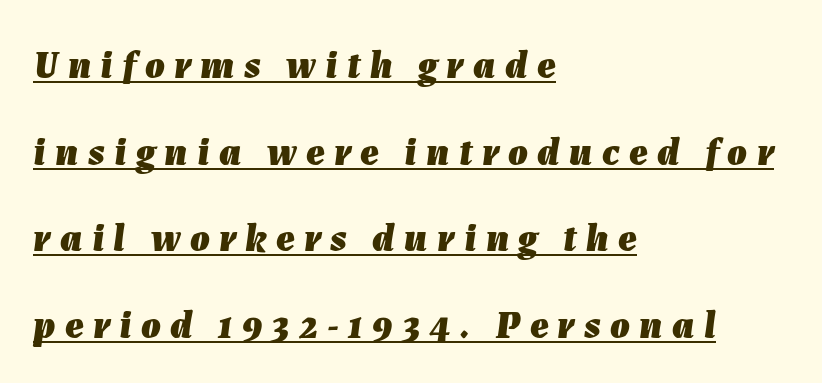
Q: Is the text bold? A: Yes.
Q: Is the text italic (slanted)? A: Yes, it leans right by about 7 degrees.
Q: Is the text underlined? A: Yes.
Q: How is the paragraph aligned? A: Left-aligned.
Q: Is the spacing between letters normal or unusually wide? A: Unusually wide.
Q: Is the spacing between lines tight, normal or loose? A: Loose.
Q: Width (condensed, normal, or wide)? A: Normal.
Q: Stroke contrast? A: Low.
Q: x-height? A: Medium.
Q: Monospaced? A: No.
